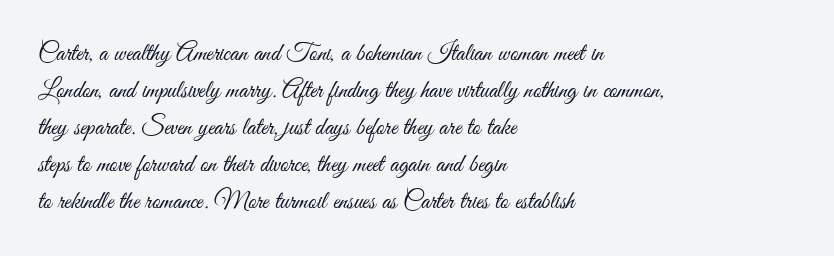
The image shows 25 px text type; set left-aligned, normal line spacing (1.48x), normal letter spacing, not underlined.
